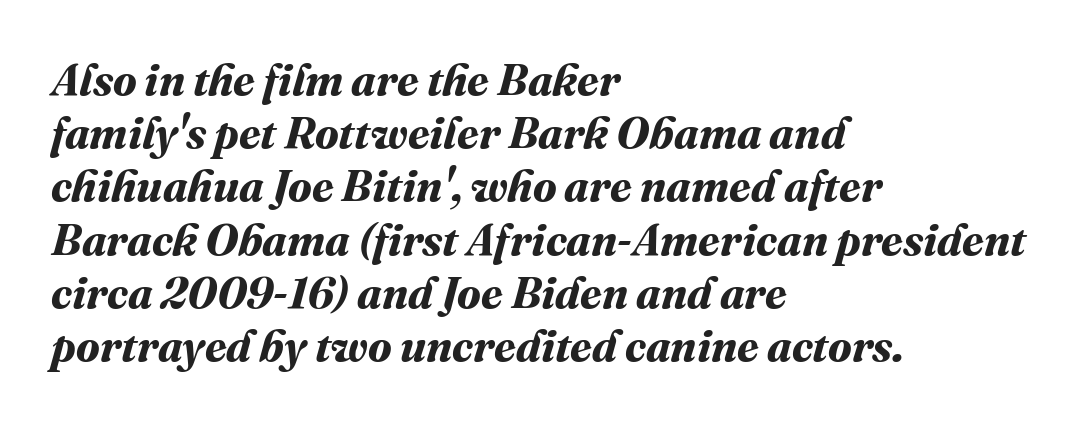
{"bold": "yes", "weight": "bold", "width": "normal", "stroke_contrast": "medium", "x_height": "medium", "monospaced": "no", "underline": "no", "align": "left", "line_spacing_ratio": 1.21, "letter_spacing": "normal", "letter_spacing_em": 0.0, "glyph_px": 44}
